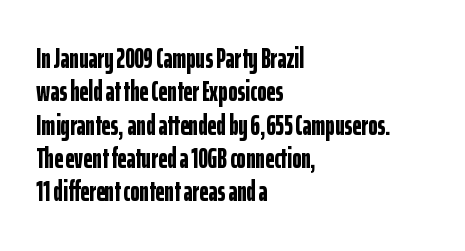
The image shows 28 px bold, condensed sans-serif type, upright; set left-aligned, line spacing 1.19x, normal letter spacing, not underlined; low stroke contrast and a medium x-height.
